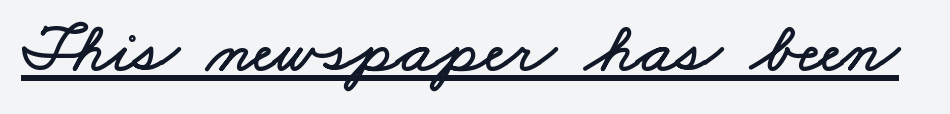
This rendering features underlined lettering. The face used here is proportionally spaced, like ordinary book or web type. The face used here is rendered with its standard letterfit.
